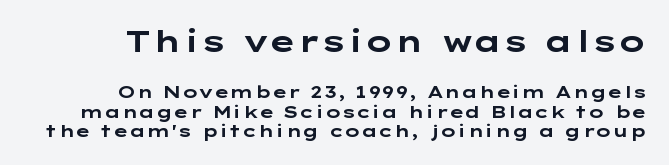
Q: Is the text bold? A: Yes.
Q: Is the text italic (slanted)? A: No, it is upright.
Q: Is the typeface a serif or a sans-serif typeface? A: Sans-serif.
Q: Is the text underlined? A: No.
Q: How is the paragraph aligned? A: Right-aligned.
Q: Is the spacing between letters normal or unusually wide? A: Normal.
Q: Which block of text is set in a larger size, the first (top) or the second (bottom)? A: The first (top) one.
Q: Width (condensed, normal, or wide)? A: Wide.
Q: Stroke contrast? A: Low.
Q: x-height? A: Medium.
